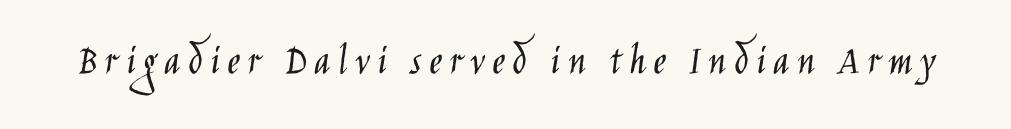
The image shows 44 px light, condensed sans-serif type; set not underlined; low stroke contrast and a large x-height.
